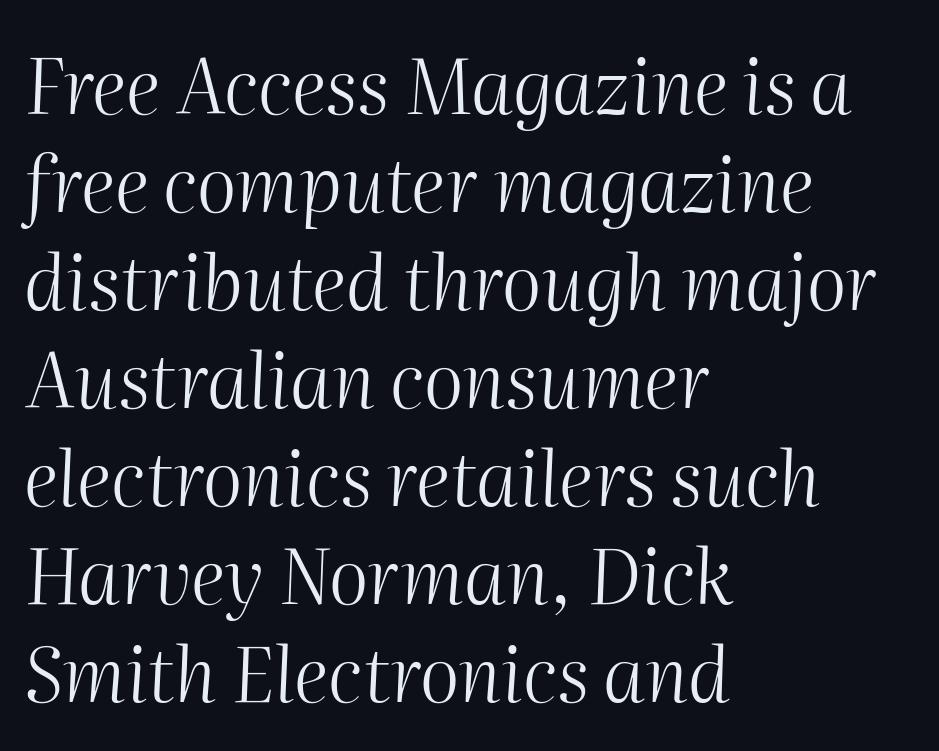
Q: Is the text bold? A: No.
Q: Is the text italic (slanted)? A: Yes, it leans right by about 2 degrees.
Q: Is the text underlined? A: No.
Q: How is the paragraph aligned? A: Left-aligned.
Q: Is the spacing between letters normal or unusually wide? A: Normal.
Q: Is the spacing between lines tight, normal or loose? A: Normal.
Q: Width (condensed, normal, or wide)? A: Normal.
Q: Stroke contrast? A: Medium.
Q: x-height? A: Medium.
Q: Monospaced? A: No.
